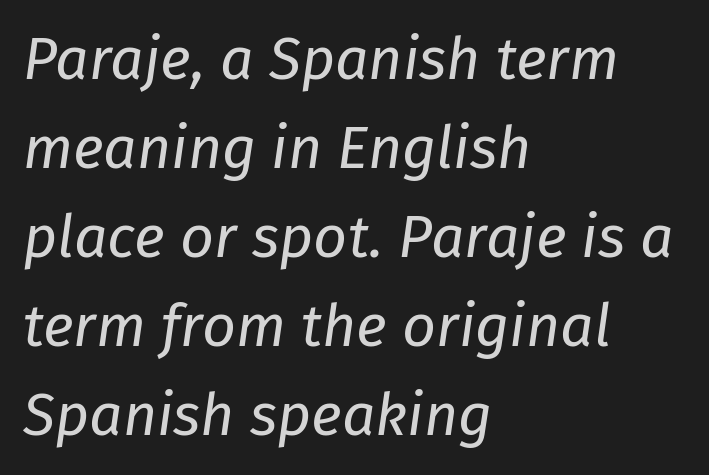
Words appear dense and cohesive because spacing is normal. A typesetter would call this proportional, since set widths differ per character. The typesetting does not lean heavy: it is not bold. Every character sits at an angle, as italics do.
